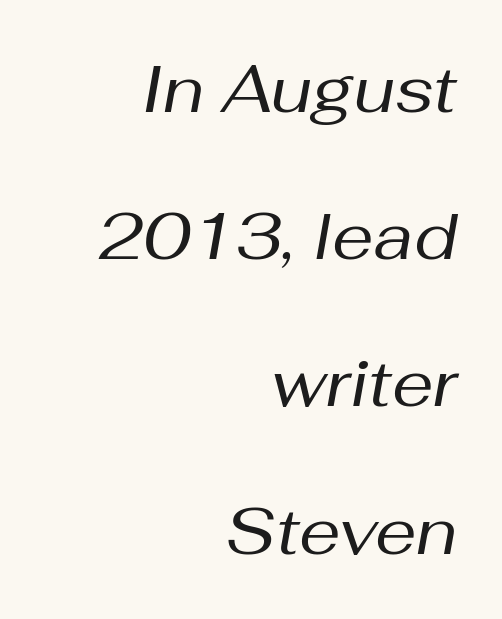
The image shows 66 px regular-weight type, italic (leaning right); set right-aligned, loose line spacing (2.23x), normal letter spacing, not underlined; medium stroke contrast and a medium x-height.
